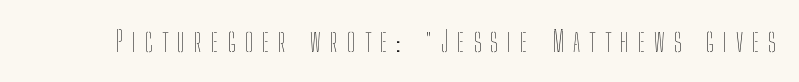
Q: Is the text bold? A: No.
Q: Is the text italic (slanted)? A: No, it is upright.
Q: Is the text underlined? A: No.
Q: Is the spacing between letters normal or unusually wide? A: Unusually wide.
Q: Width (condensed, normal, or wide)? A: Condensed.
Q: Stroke contrast? A: Low.
Q: x-height? A: Medium.
Q: Monospaced? A: No.
